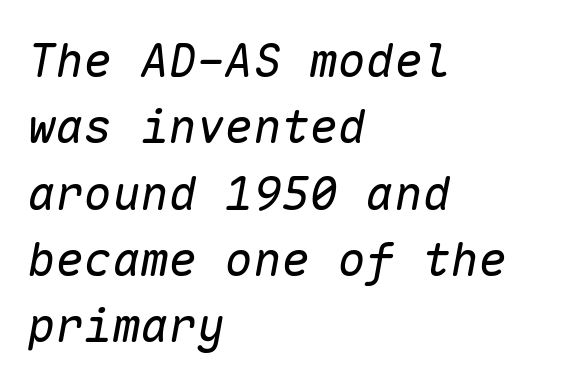
Q: Is the text bold? A: No.
Q: Is the text italic (slanted)? A: Yes, it leans right by about 10 degrees.
Q: Is the text underlined? A: No.
Q: How is the paragraph aligned? A: Left-aligned.
Q: Is the spacing between letters normal or unusually wide? A: Normal.
Q: Is the spacing between lines tight, normal or loose? A: Normal.
Q: Width (condensed, normal, or wide)? A: Normal.
Q: Stroke contrast? A: Low.
Q: x-height? A: Medium.
Q: Monospaced? A: Yes.
